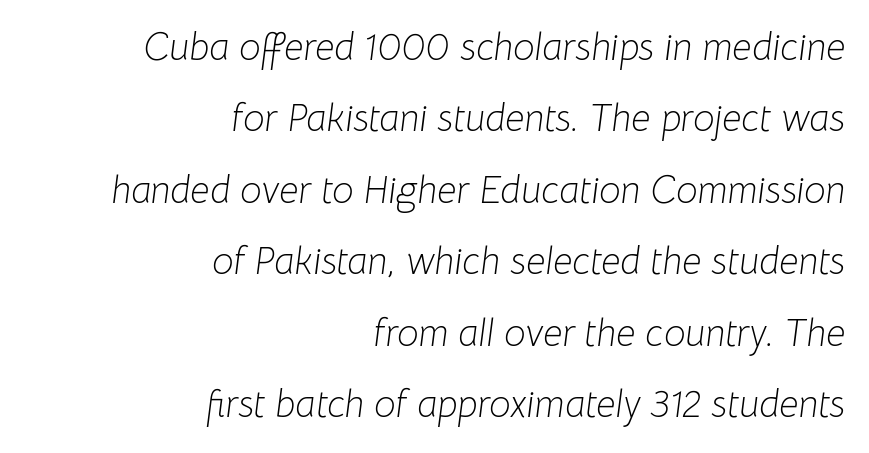
The image shows 38 px light type, italic (leaning right); set right-aligned, line spacing 1.88x, normal letter spacing, not underlined; low stroke contrast and a medium x-height.
